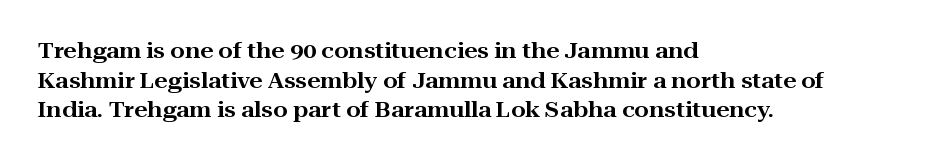
{"italic": "no", "underline": "no", "align": "left", "line_spacing": "normal", "line_spacing_ratio": 1.41, "letter_spacing": "normal", "letter_spacing_em": 0.0, "glyph_px": 21}
